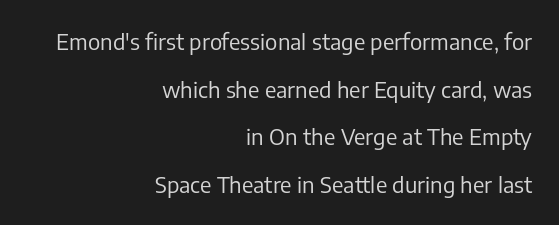
The image shows 22 px text type, upright; set right-aligned, loose line spacing (2.16x), normal letter spacing, not underlined.
